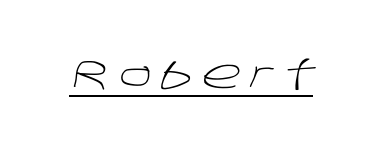
You can see a thin bar hugging the bottom of the glyphs. The rendering uses natural spacing where letterforms have individual widths. Each word looks stretched out because of the extra space between its letters. Nothing sits at the stroke ends, so this counts as sans-serif. Letters have the restrained weight of plain body copy at most.
